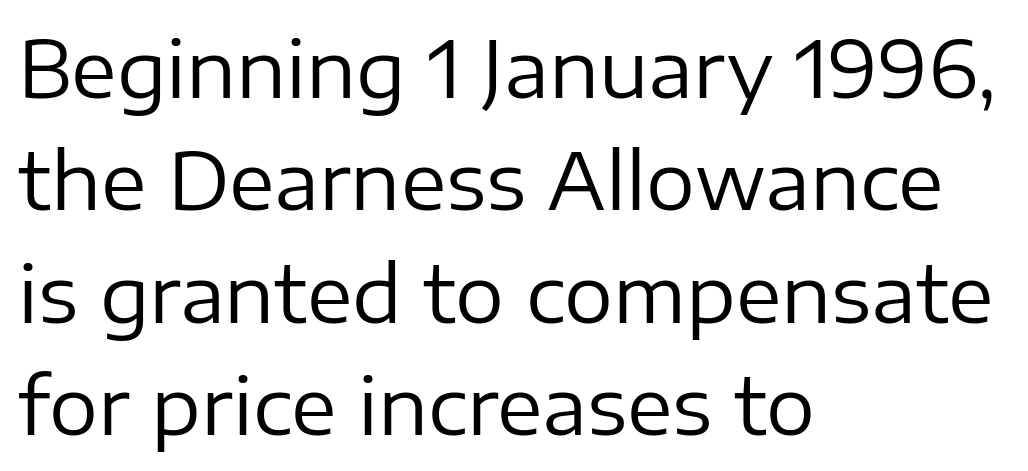
{"serif": "no", "italic": "no", "bold": "no", "weight": "regular", "width": "normal", "stroke_contrast": "low", "x_height": "medium", "monospaced": "no", "underline": "no", "align": "left", "line_spacing": "normal", "line_spacing_ratio": 1.46, "letter_spacing": "normal", "letter_spacing_em": 0.0, "glyph_px": 77}
